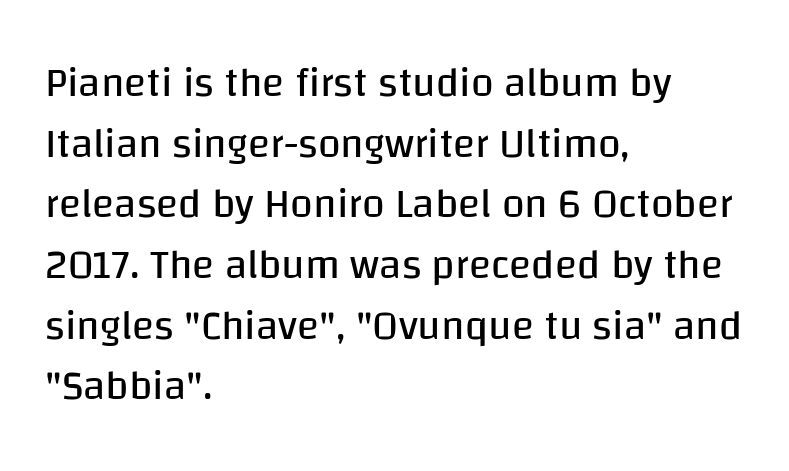
{"serif": "no", "italic": "no", "bold": "no", "weight": "regular", "width": "normal", "stroke_contrast": "low", "x_height": "large", "monospaced": "no", "underline": "no", "align": "left", "line_spacing": "normal", "line_spacing_ratio": 1.48, "letter_spacing": "normal", "letter_spacing_em": 0.0, "glyph_px": 41}
